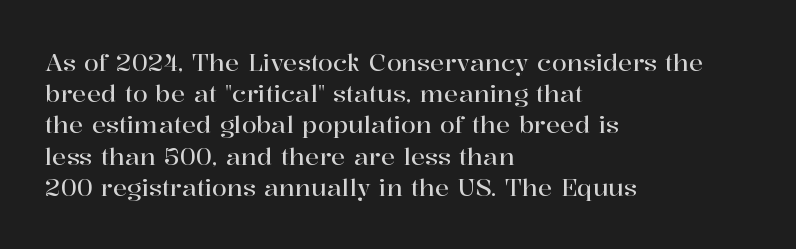
{"italic": "no", "underline": "no", "align": "left", "line_spacing": "normal", "line_spacing_ratio": 1.3, "letter_spacing": "normal", "letter_spacing_em": 0.0, "glyph_px": 24}
